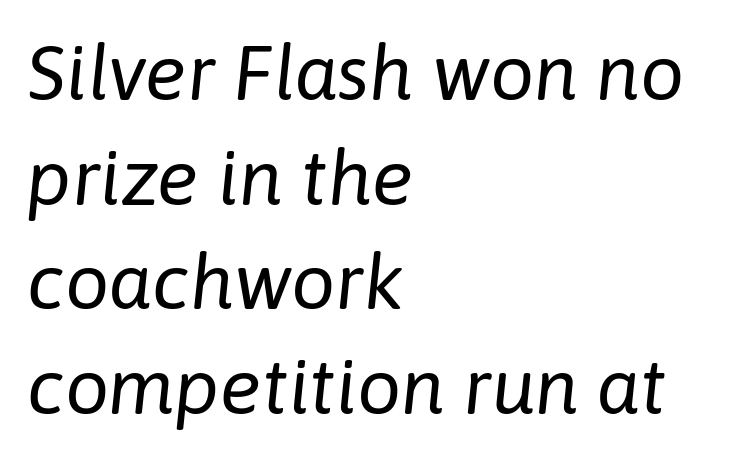
Bold? No — there's no thickening of the strokes. Do the characters align in a grid? No, the font is proportional. No word sits above an underline. Is the block centered? No — it sits flush against the left margin.
